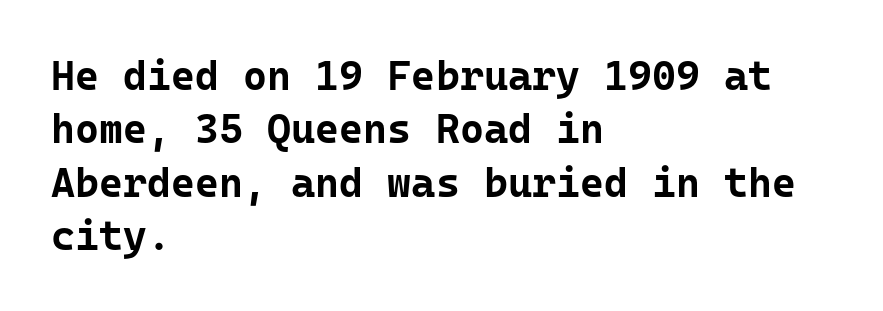
Q: Is the text bold? A: Yes.
Q: Is the text italic (slanted)? A: No, it is upright.
Q: Is the typeface a serif or a sans-serif typeface? A: Sans-serif.
Q: Is the text underlined? A: No.
Q: How is the paragraph aligned? A: Left-aligned.
Q: Is the spacing between letters normal or unusually wide? A: Normal.
Q: Is the spacing between lines tight, normal or loose? A: Normal.
Q: Width (condensed, normal, or wide)? A: Normal.
Q: Stroke contrast? A: Low.
Q: x-height? A: Medium.
Q: Monospaced? A: Yes.
